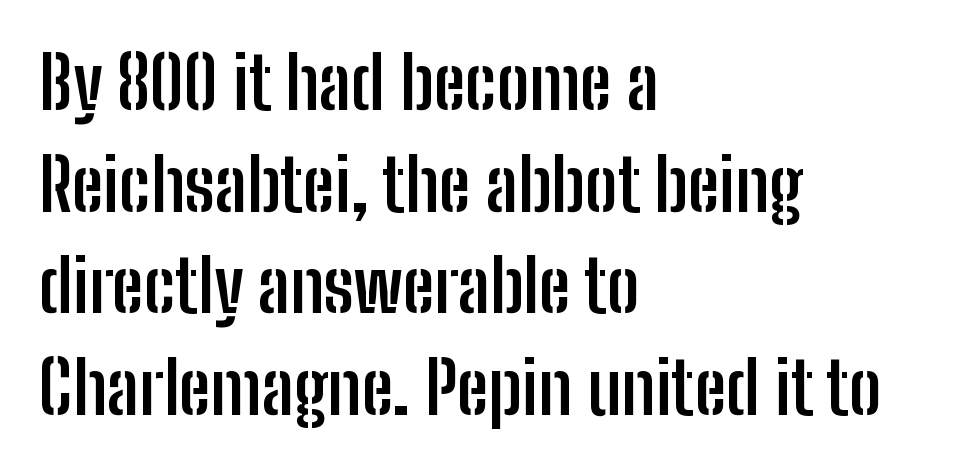
The image shows 72 px semibold, condensed sans-serif type, upright; set left-aligned, normal line spacing (1.41x), normal letter spacing, not underlined; low stroke contrast and a medium x-height.
